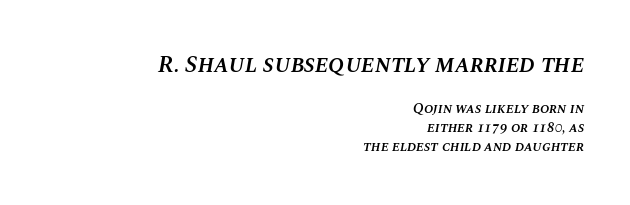
These lines sit exactly where default settings would place them. Clear beneath every line of the passage. Short and long lines alike share a common ending point at right. Italic? Definitely — the glyphs are oblique.
